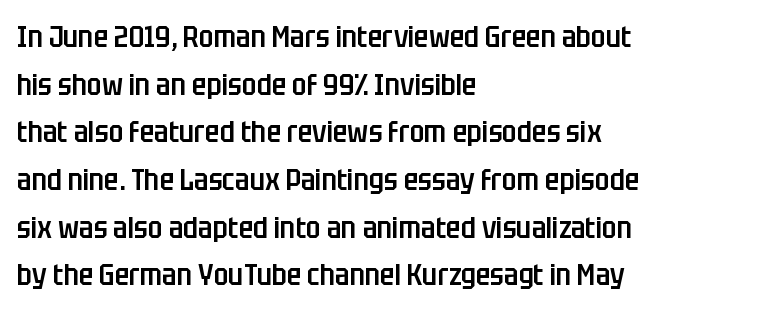
Q: Is the text bold? A: Semi-bold.
Q: Is the text italic (slanted)? A: No, it is upright.
Q: Is the typeface a serif or a sans-serif typeface? A: Sans-serif.
Q: Is the text underlined? A: No.
Q: How is the paragraph aligned? A: Left-aligned.
Q: Is the spacing between letters normal or unusually wide? A: Normal.
Q: Is the spacing between lines tight, normal or loose? A: Normal.
Q: Width (condensed, normal, or wide)? A: Condensed.
Q: Stroke contrast? A: Low.
Q: x-height? A: Large.
Q: Monospaced? A: No.
